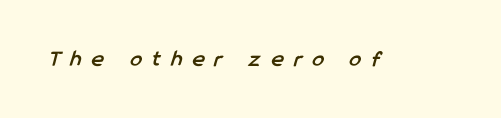
The image shows 23 px bold type; set unusually wide letter spacing (+0.45 em), not underlined.
